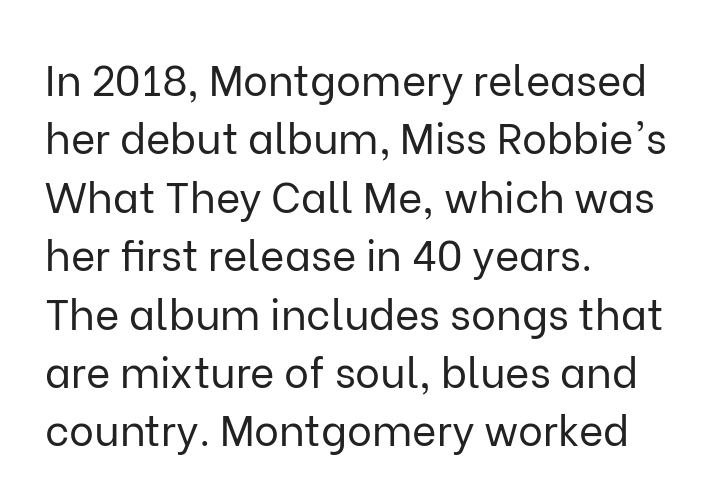
All the whitespace from short lines collects on the right. Observe the ordinary spacing: letters are neighbours, not strangers. Baseline-to-baseline distance is the conventional proportion of letter height. The rendering uses natural spacing where letterforms have individual widths.
